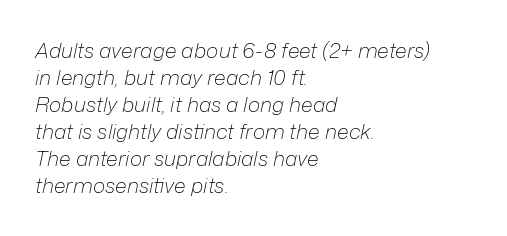
Students, note that the glyphs here touch the page at normal intervals. Reading down the block, your eye returns to a fixed left position each line. How would I describe the line gaps? Plain and ordinary. The specimen reads as italic at a glance. No extra ink here — the face is not bold. This rendering features lettering with no underline.
